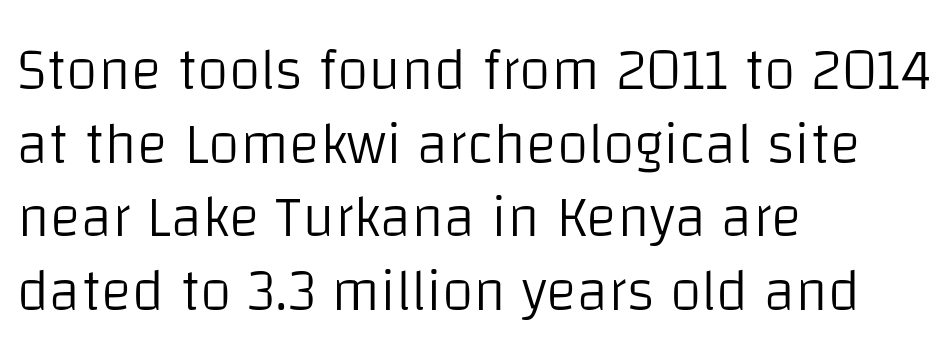
The image shows 58 px light sans-serif type, upright; set left-aligned, normal line spacing (1.27x), normal letter spacing, not underlined; low stroke contrast and a large x-height.
